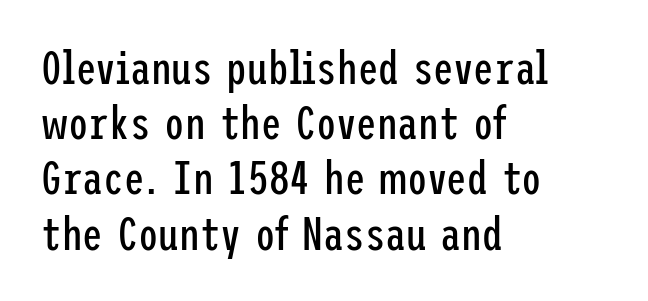
This is roman type, the default non-slanted kind. All the whitespace from short lines collects on the right. The weight would be labelled regular, book, light, or lighter still. Bare-footed words on every line. How are the letters spaced? Ordinarily, with no added tracking.
